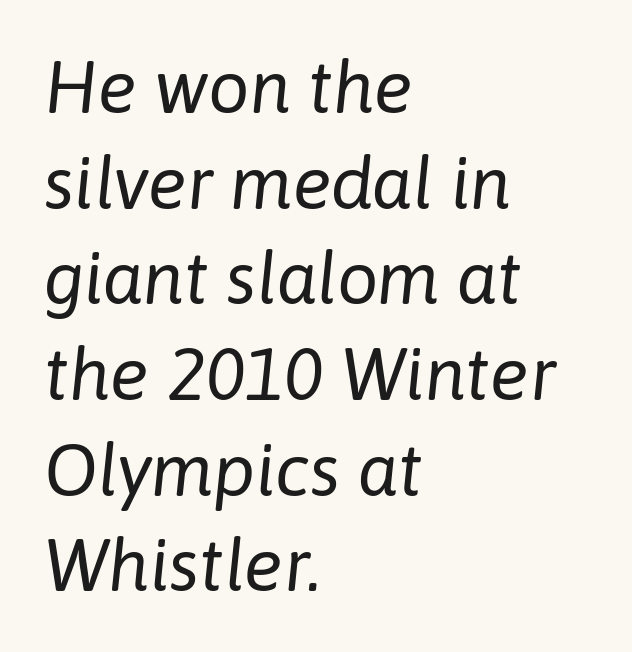
The image shows 73 px regular-weight type, italic (leaning right); set left-aligned, normal line spacing (1.31x), normal letter spacing, not underlined; low stroke contrast and a medium x-height.
